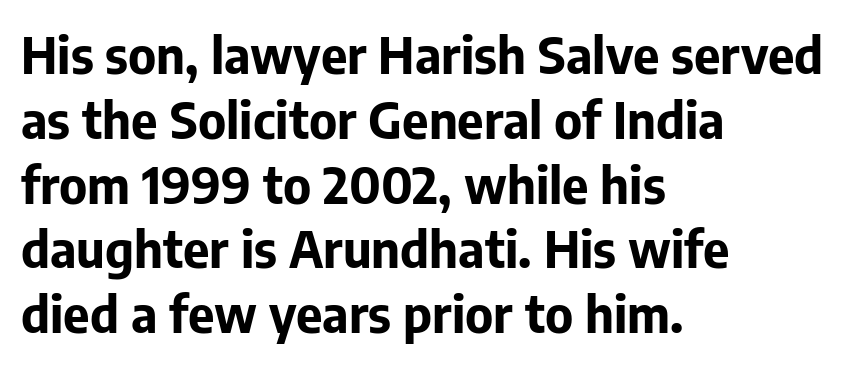
The image shows 51 px bold sans-serif type, upright; set left-aligned, normal line spacing (1.27x), normal letter spacing, not underlined; low stroke contrast and a medium x-height.
